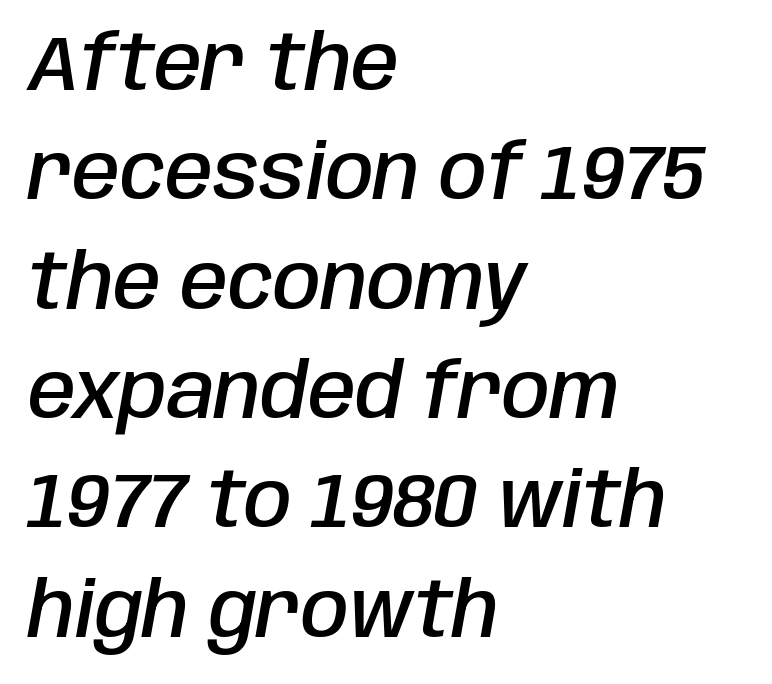
{"italic": "yes", "lean": "right", "slant_degrees": 10, "bold": "semi", "weight": "semibold", "width": "condensed", "stroke_contrast": "low", "x_height": "large", "monospaced": "no", "underline": "no", "align": "left", "line_spacing": "normal", "line_spacing_ratio": 1.42, "letter_spacing": "normal", "letter_spacing_em": 0.0, "glyph_px": 77}
